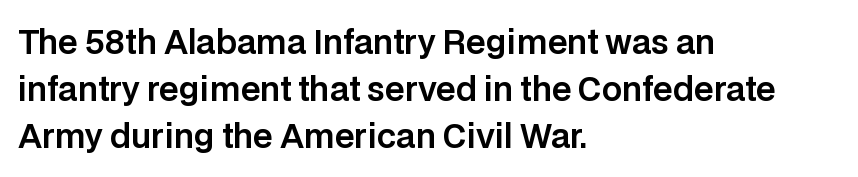
{"serif": "no", "italic": "no", "width": "normal", "stroke_contrast": "low", "x_height": "large", "monospaced": "no", "underline": "no", "align": "left", "line_spacing": "normal", "line_spacing_ratio": 1.47, "letter_spacing": "normal", "letter_spacing_em": 0.0, "glyph_px": 32}
